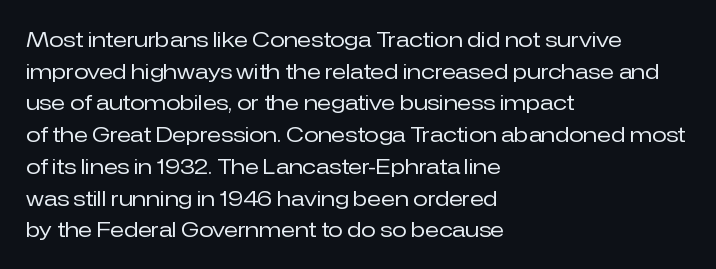
{"italic": "no", "bold": "no", "underline": "no", "align": "left", "line_spacing": "normal", "line_spacing_ratio": 1.51, "letter_spacing": "normal", "letter_spacing_em": 0.0, "glyph_px": 21}
